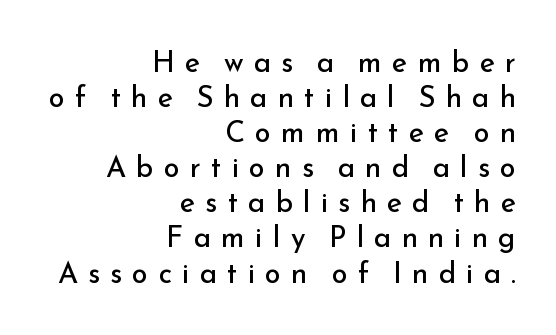
Ink coverage per letter is moderate at most. A typesetter would mark this as roman, not italic. This sample is right-justified, so line beginnings fall wherever the words allow. Unlike a traditional serif, this face leaves its strokes unadorned. The rendering inserts visible extra space after every character. No word sits above an underline.
